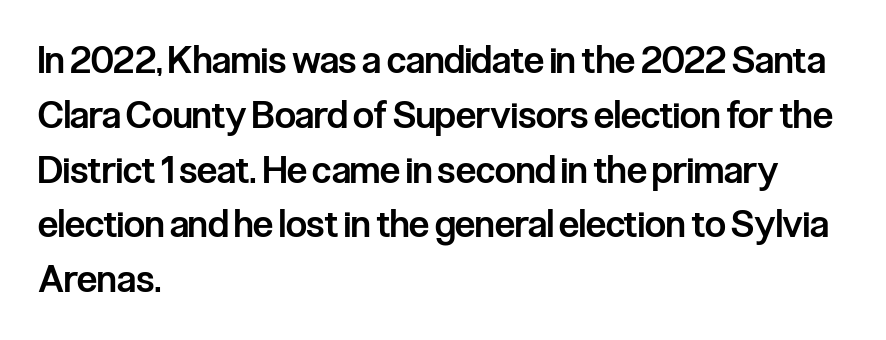
The passage shown is typed in a proportional face where columns would drift. The passage shown is not underscored anywhere. The rendering keeps characters at their native spacing. Nothing sits at the stroke ends, so this counts as sans-serif. A semibold gives these letters moderate extra thickness, short of bold. Is the block centered? No — it sits flush against the left margin.
